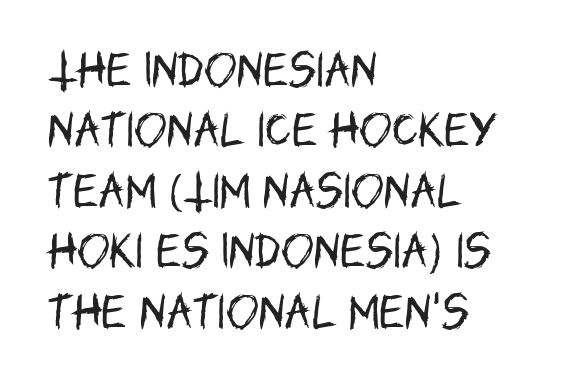
The image shows 39 px regular-weight, condensed sans-serif type, upright; set left-aligned, normal line spacing (1.55x), normal letter spacing, not underlined; low stroke contrast and a large x-height.
